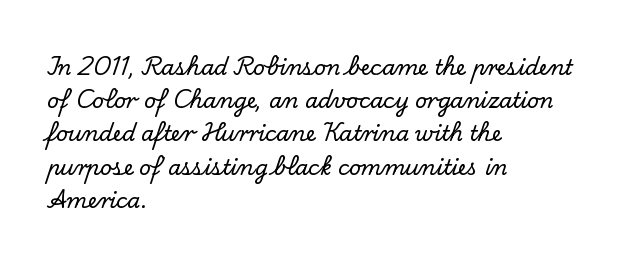
Q: Is the text italic (slanted)? A: Yes.
Q: Is the text underlined? A: No.
Q: How is the paragraph aligned? A: Left-aligned.
Q: Is the spacing between letters normal or unusually wide? A: Normal.
Q: Is the spacing between lines tight, normal or loose? A: Normal.
